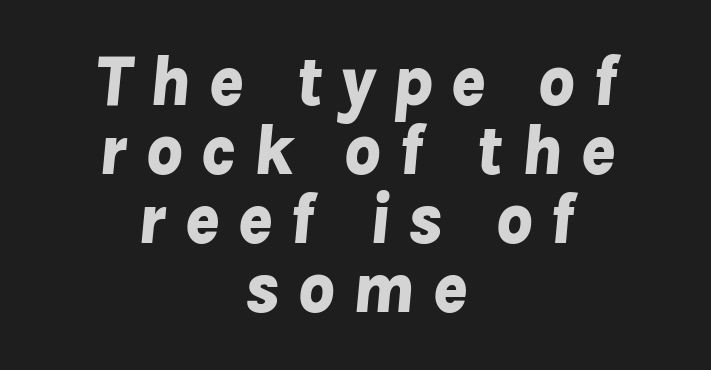
The image shows 72 px bold type, italic (leaning right); set centered, tight line spacing (0.96x), unusually wide letter spacing (+0.24 em), not underlined; low stroke contrast and a medium x-height.
